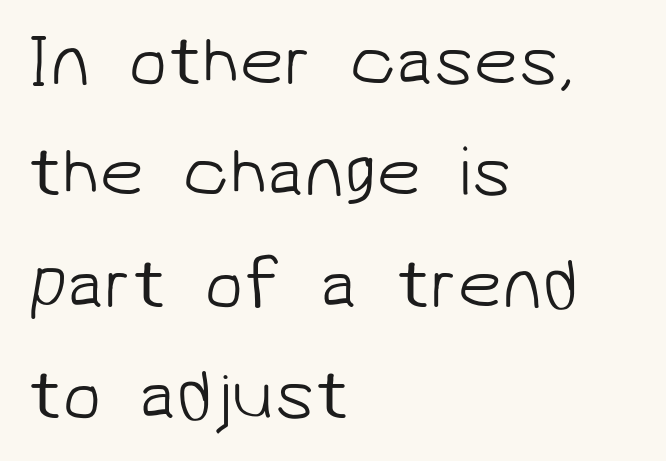
{"serif": "no", "bold": "no", "weight": "light", "width": "normal", "stroke_contrast": "low", "x_height": "medium", "monospaced": "no", "underline": "no", "align": "left", "line_spacing": "normal", "line_spacing_ratio": 1.57, "letter_spacing": "normal", "letter_spacing_em": 0.0, "glyph_px": 71}
